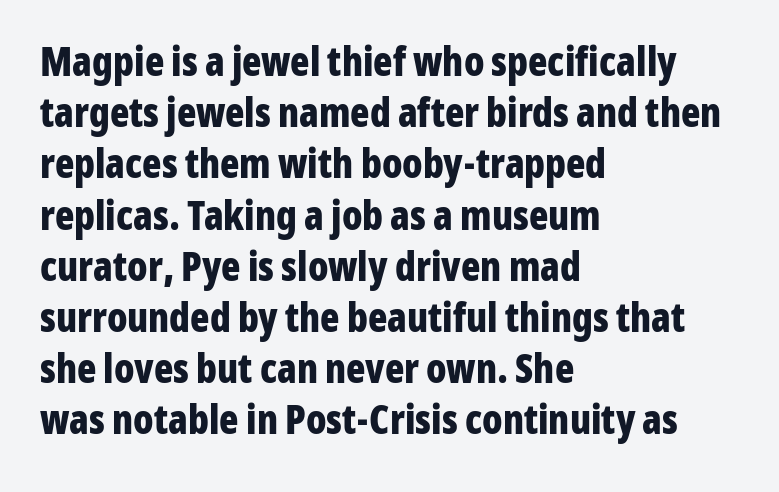
{"serif": "no", "italic": "no", "bold": "yes", "weight": "bold", "width": "condensed", "stroke_contrast": "low", "x_height": "medium", "monospaced": "no", "underline": "no", "align": "left", "line_spacing": "normal", "line_spacing_ratio": 1.28, "letter_spacing": "normal", "letter_spacing_em": 0.0, "glyph_px": 40}
